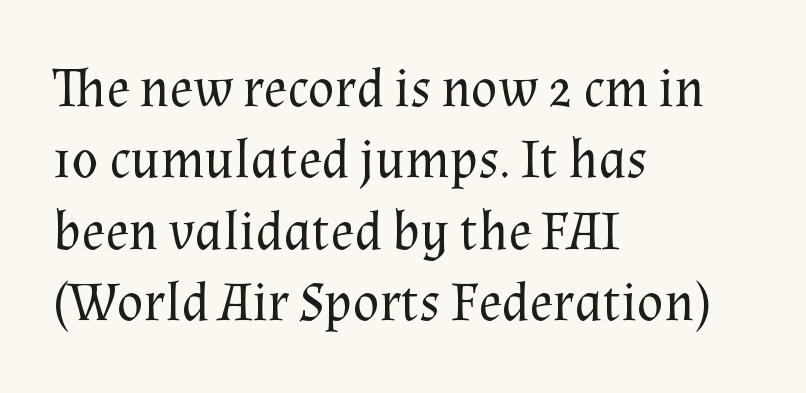
{"italic": "no", "bold": "no", "weight": "regular", "width": "normal", "stroke_contrast": "medium", "x_height": "medium", "monospaced": "no", "underline": "no", "align": "left", "line_spacing": "normal", "line_spacing_ratio": 1.3, "letter_spacing": "normal", "letter_spacing_em": 0.0, "glyph_px": 55}
